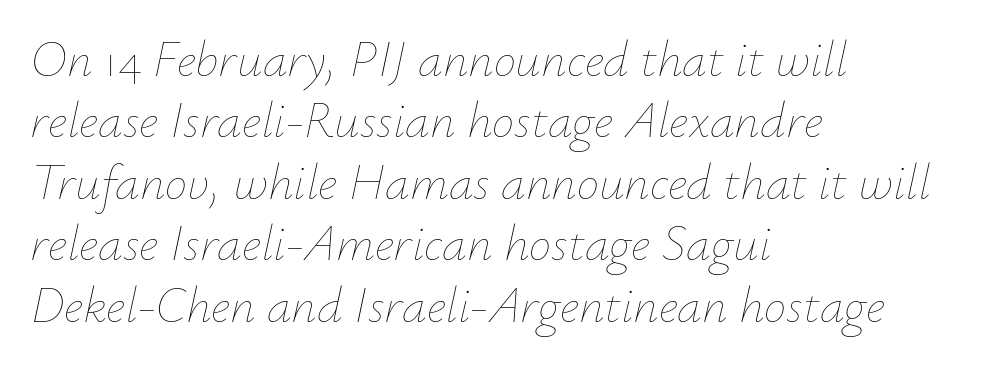
{"italic": "yes", "lean": "right", "slant_degrees": 12, "bold": "no", "weight": "thin", "width": "normal", "stroke_contrast": "low", "x_height": "small", "monospaced": "no", "underline": "no", "align": "left", "line_spacing_ratio": 1.23, "letter_spacing": "normal", "letter_spacing_em": 0.0, "glyph_px": 50}
